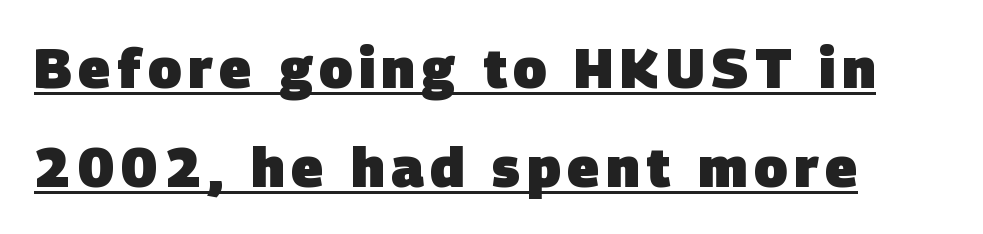
Compared with undecorated copy, this sample adds a rule below the words. What kind of face is this? One without serifs — a sans. Character widths vary here, with narrow letters taking less room than wide ones. If you drew a ruler down the left edge, every line would touch it. Heft: maximum for text — a bold.
